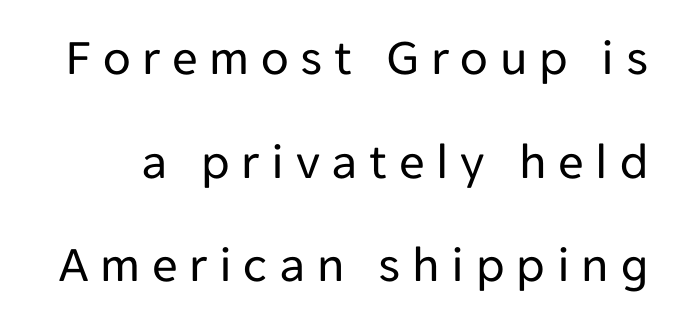
A typesetter would call this heavily tracked-out type. Line spacing here is loose. Looks like regular typesetting: each glyph gets only the width it needs. Rendered with straight, roman letterforms.
